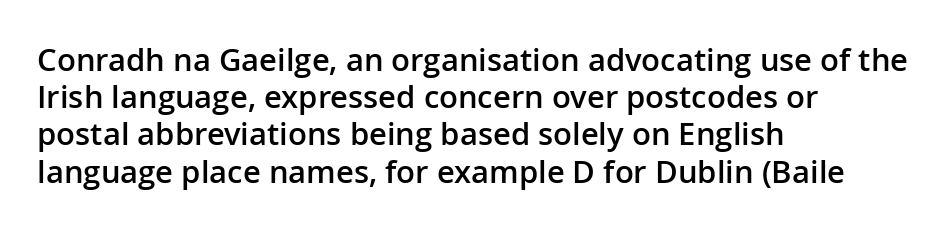
{"serif": "no", "italic": "no", "bold": "semi", "weight": "semibold", "width": "normal", "stroke_contrast": "low", "x_height": "medium", "monospaced": "no", "underline": "no", "align": "left", "line_spacing_ratio": 1.2, "letter_spacing": "normal", "letter_spacing_em": 0.0, "glyph_px": 31}
